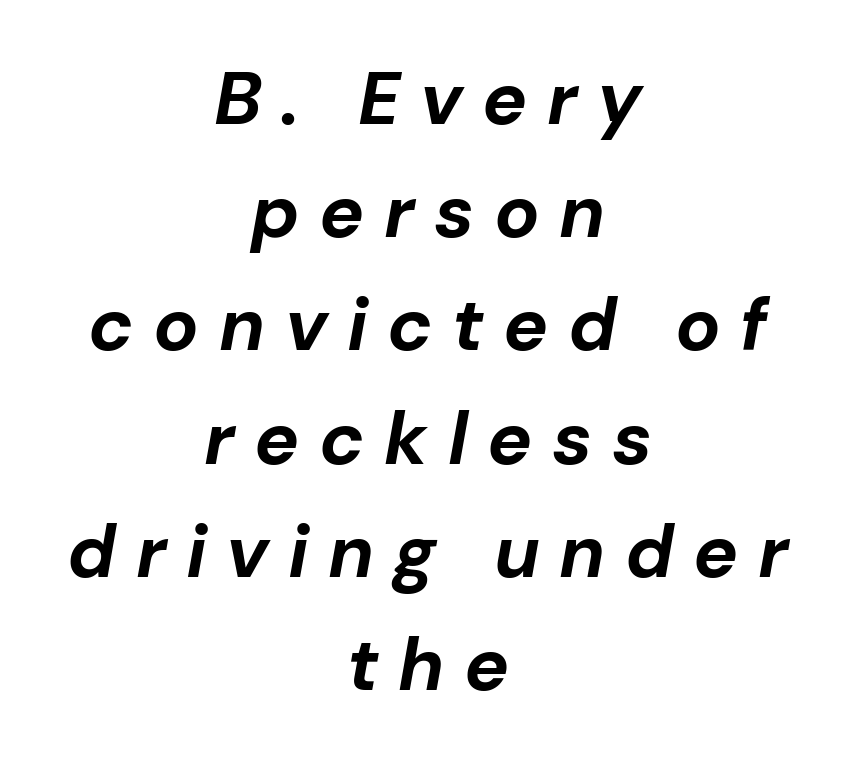
Q: Is the text bold? A: Yes.
Q: Is the text italic (slanted)? A: Yes, it leans right by about 10 degrees.
Q: Is the text underlined? A: No.
Q: How is the paragraph aligned? A: Centered.
Q: Is the spacing between letters normal or unusually wide? A: Unusually wide.
Q: Is the spacing between lines tight, normal or loose? A: Normal.
Q: Width (condensed, normal, or wide)? A: Normal.
Q: Stroke contrast? A: Low.
Q: x-height? A: Medium.
Q: Monospaced? A: No.
